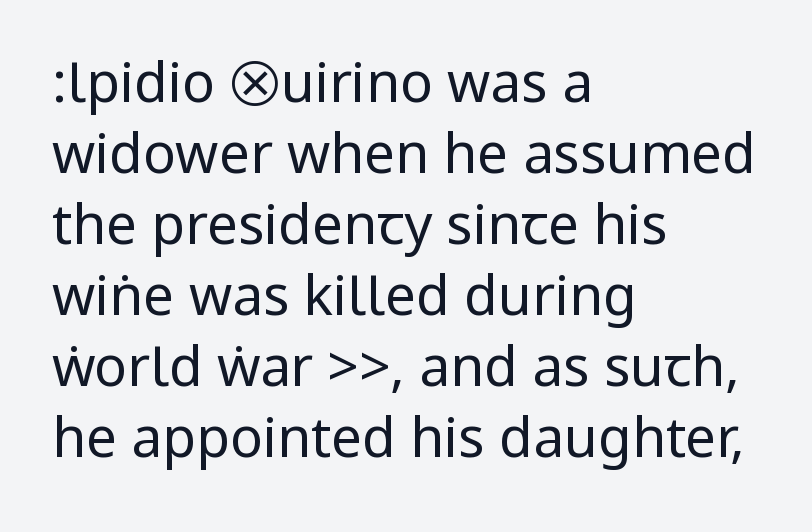
Underlining? Definitely not there. There is no visible air inserted between adjacent glyphs. Line spacing here is normal. It's the straight-up-and-down kind of type. No chunkiness to these letters — they're not bold.
